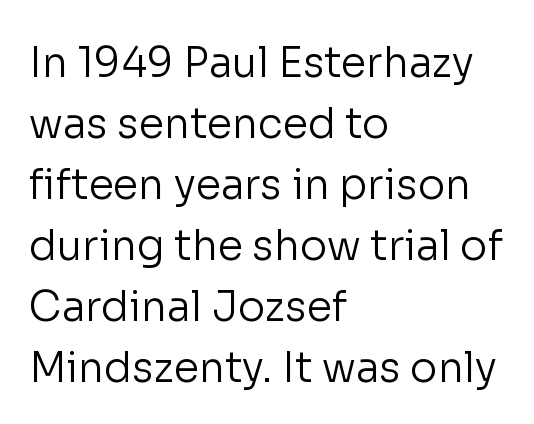
Q: Is the text bold? A: No.
Q: Is the text italic (slanted)? A: No, it is upright.
Q: Is the typeface a serif or a sans-serif typeface? A: Sans-serif.
Q: Is the text underlined? A: No.
Q: How is the paragraph aligned? A: Left-aligned.
Q: Is the spacing between letters normal or unusually wide? A: Normal.
Q: Is the spacing between lines tight, normal or loose? A: Normal.
Q: Width (condensed, normal, or wide)? A: Normal.
Q: Stroke contrast? A: Low.
Q: x-height? A: Medium.
Q: Monospaced? A: No.
